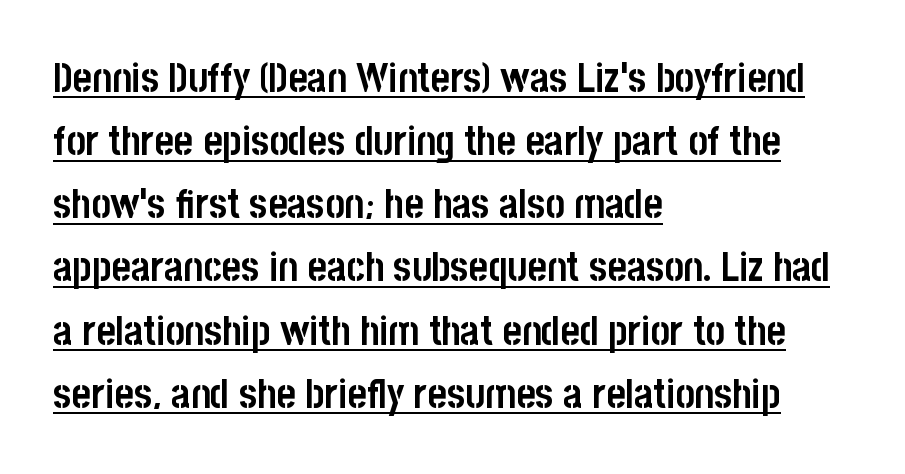
These lines sit exactly where default settings would place them. Compared with a centered layout, this one pins lines to the left instead. You could not count columns in this text — the font is proportionally spaced. The words here are underlined. Is this a sans? Yes — the strokes have no serifs. Is there any slant? The stems are plumb.
